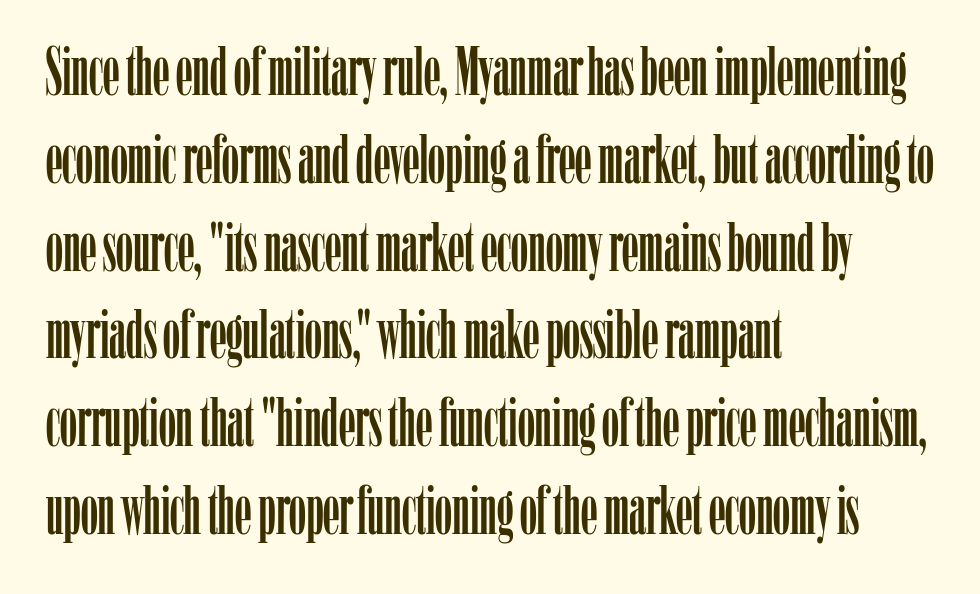
Note the varied advance widths — an 'i' is clearly narrower than an 'm'. In terms of posture, this sample is upright. The foot of each line stays bare and open. These lines sit exactly where default settings would place them. Alignment: flush left.
